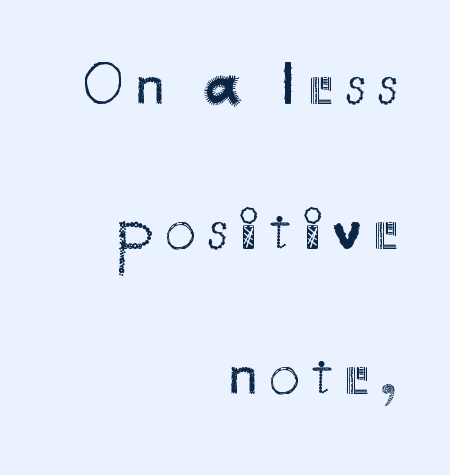
Q: Is the text bold? A: No.
Q: Is the text italic (slanted)? A: No, it is upright.
Q: Is the typeface a serif or a sans-serif typeface? A: Sans-serif.
Q: Is the text underlined? A: No.
Q: How is the paragraph aligned? A: Right-aligned.
Q: Is the spacing between lines tight, normal or loose? A: Loose.
Q: Width (condensed, normal, or wide)? A: Normal.
Q: Stroke contrast? A: Medium.
Q: x-height? A: Small.
Q: Monospaced? A: No.
